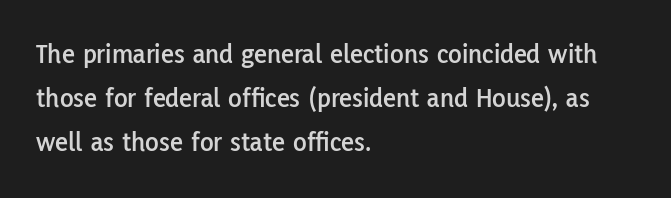
Q: Is the text italic (slanted)? A: No, it is upright.
Q: Is the typeface a serif or a sans-serif typeface? A: Sans-serif.
Q: Is the text underlined? A: No.
Q: How is the paragraph aligned? A: Left-aligned.
Q: Is the spacing between letters normal or unusually wide? A: Normal.
Q: Is the spacing between lines tight, normal or loose? A: Normal.
Q: Width (condensed, normal, or wide)? A: Normal.
Q: Stroke contrast? A: Low.
Q: x-height? A: Medium.
Q: Monospaced? A: No.
